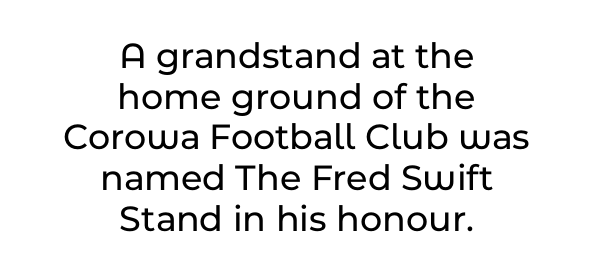
Vertical spacing — tight. The whitespace from short lines is split evenly between both sides. The font family rendered here belongs to the sans-serif group. Here the glyphs are tracked normally, forming tight word shapes. Notice how the stems are strictly vertical — no italics here.
